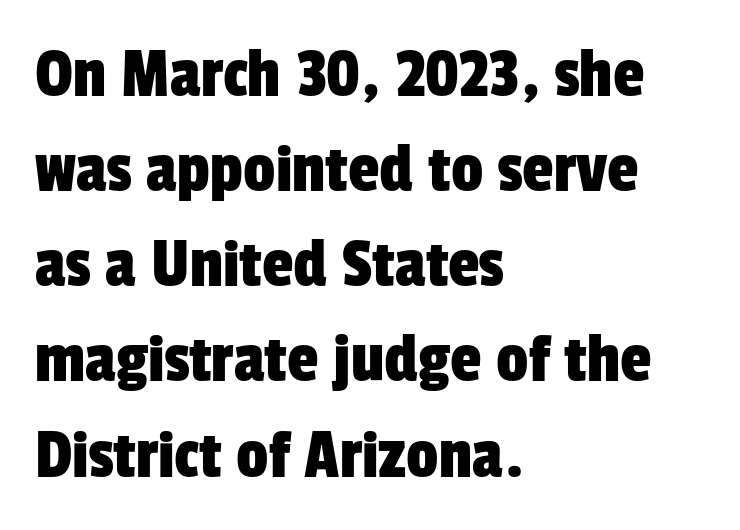
Q: Is the typeface a serif or a sans-serif typeface? A: Sans-serif.
Q: Is the text underlined? A: No.
Q: How is the paragraph aligned? A: Left-aligned.
Q: Is the spacing between letters normal or unusually wide? A: Normal.
Q: Is the spacing between lines tight, normal or loose? A: Normal.
Q: Width (condensed, normal, or wide)? A: Condensed.
Q: Stroke contrast? A: Low.
Q: x-height? A: Medium.
Q: Monospaced? A: No.
